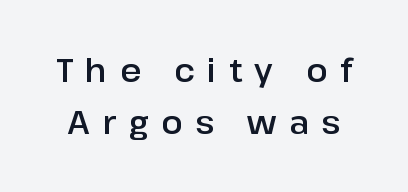
Q: Is the text italic (slanted)? A: No, it is upright.
Q: Is the typeface a serif or a sans-serif typeface? A: Sans-serif.
Q: Is the text underlined? A: No.
Q: Is the spacing between letters normal or unusually wide? A: Unusually wide.
Q: Is the spacing between lines tight, normal or loose? A: Normal.
Q: Width (condensed, normal, or wide)? A: Normal.
Q: Stroke contrast? A: Low.
Q: x-height? A: Medium.
Q: Monospaced? A: No.
